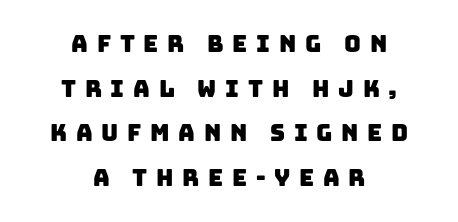
{"underline": "no", "align": "center", "line_spacing": "loose", "line_spacing_ratio": 1.94, "letter_spacing": "wide", "letter_spacing_em": 0.38, "glyph_px": 23}
